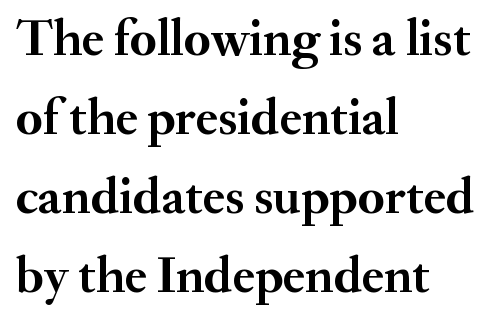
Q: Is the text bold? A: Yes.
Q: Is the text italic (slanted)? A: No, it is upright.
Q: Is the typeface a serif or a sans-serif typeface? A: Serif.
Q: Is the text underlined? A: No.
Q: How is the paragraph aligned? A: Left-aligned.
Q: Is the spacing between letters normal or unusually wide? A: Normal.
Q: Is the spacing between lines tight, normal or loose? A: Normal.
Q: Width (condensed, normal, or wide)? A: Normal.
Q: Stroke contrast? A: Medium.
Q: x-height? A: Small.
Q: Monospaced? A: No.
